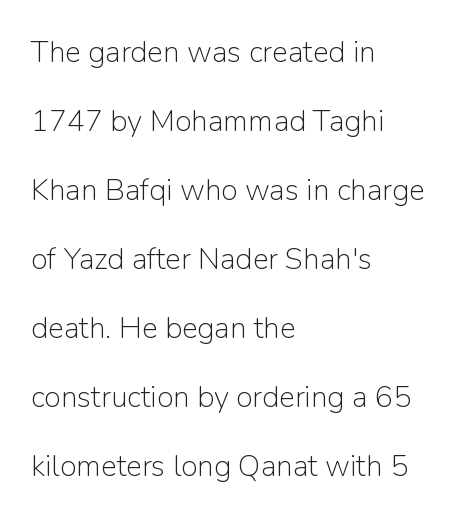
The image shows 30 px light sans-serif type, upright; set left-aligned, loose line spacing (2.3x), normal letter spacing, not underlined; low stroke contrast and a medium x-height.
